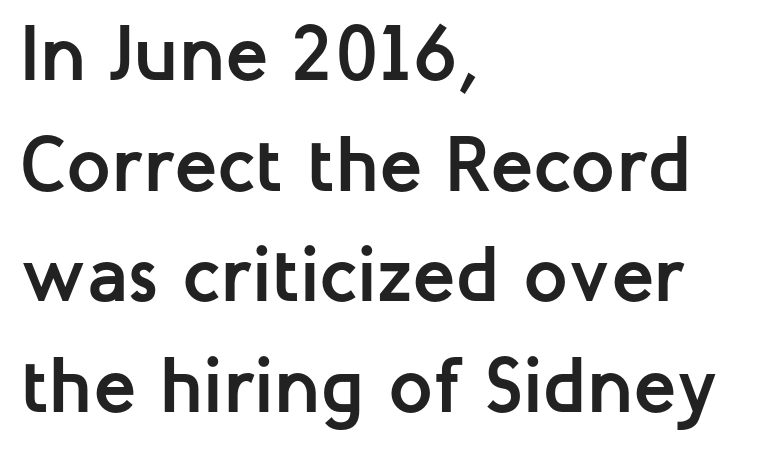
Rule under the text: the space is simply empty. Examine the stroke ends and you'll find no serifs. Notice how the passage keeps a crisp vertical edge on the left only. Posture: upright roman.
